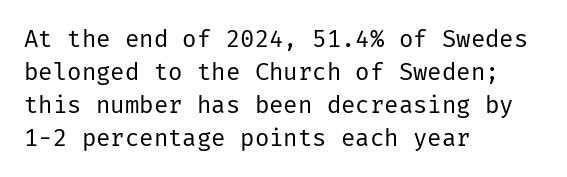
{"italic": "no", "bold": "no", "underline": "no", "align": "left", "line_spacing": "normal", "line_spacing_ratio": 1.37, "letter_spacing": "normal", "letter_spacing_em": 0.0, "glyph_px": 24}
